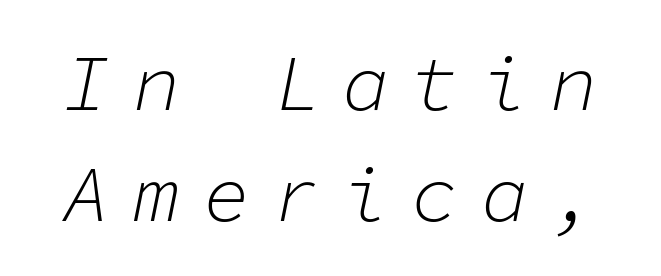
{"italic": "yes", "lean": "right", "slant_degrees": 11, "bold": "no", "weight": "light", "width": "normal", "stroke_contrast": "low", "x_height": "medium", "monospaced": "yes", "underline": "no", "line_spacing": "normal", "line_spacing_ratio": 1.41, "letter_spacing": "wide", "letter_spacing_em": 0.28, "glyph_px": 79}
